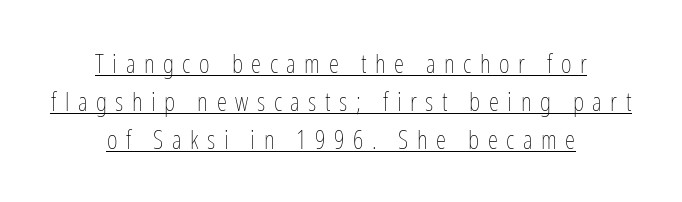
Q: Is the text bold? A: No.
Q: Is the text italic (slanted)? A: No, it is upright.
Q: Is the text underlined? A: Yes.
Q: How is the paragraph aligned? A: Centered.
Q: Is the spacing between letters normal or unusually wide? A: Unusually wide.
Q: Is the spacing between lines tight, normal or loose? A: Normal.
